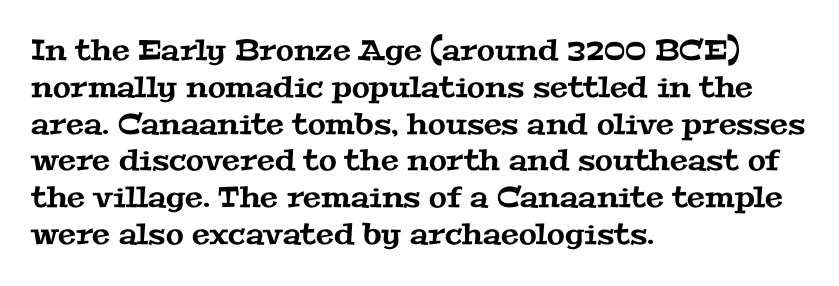
{"serif": "yes", "width": "wide", "stroke_contrast": "medium", "x_height": "medium", "monospaced": "no", "underline": "no", "align": "left", "line_spacing": "normal", "line_spacing_ratio": 1.27, "letter_spacing": "normal", "letter_spacing_em": 0.0, "glyph_px": 29}
